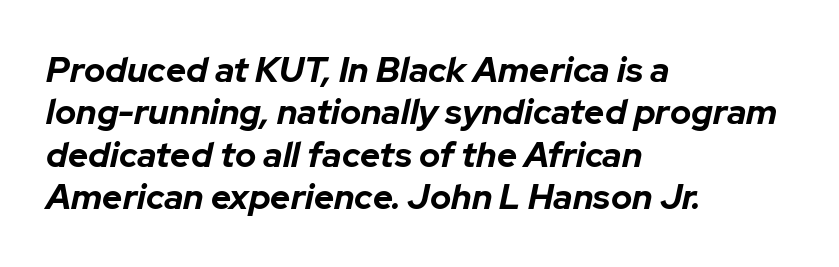
In terms of posture, this sample is oblique. The specimen omits any rule beneath the text block's lines. Letter spacing: default. Spacing verdict: proportional, widths tailored to each character. This sample is left-justified, so line endings fall wherever the words run out.
